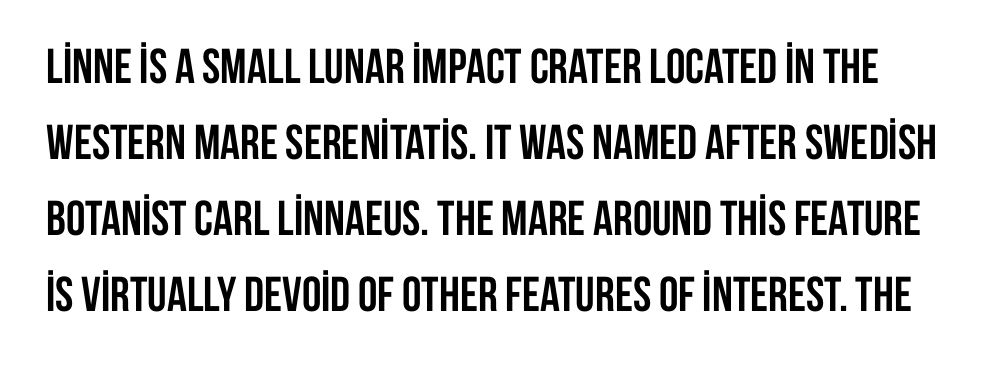
The image shows 49 px semibold, condensed sans-serif type, upright; set normal line spacing (1.55x), normal letter spacing, not underlined; low stroke contrast and a large x-height.
